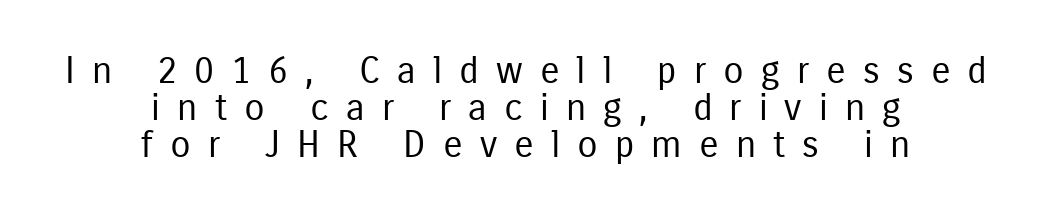
{"serif": "no", "italic": "no", "bold": "no", "weight": "regular", "width": "condensed", "stroke_contrast": "low", "x_height": "medium", "monospaced": "no", "underline": "no", "align": "center", "line_spacing": "tight", "line_spacing_ratio": 1.0, "letter_spacing": "wide", "letter_spacing_em": 0.46, "glyph_px": 37}
